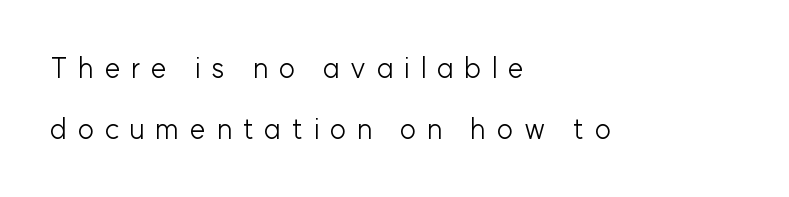
Honestly, there is no underline to notice here at all. Widely set lines give the paragraph a tall, airy silhouette. Does the lettering tilt? It doesn't — this is upright. Typeset ragged right — the left edge is the straight one. The face used here is proportionally spaced, like ordinary book or web type.
